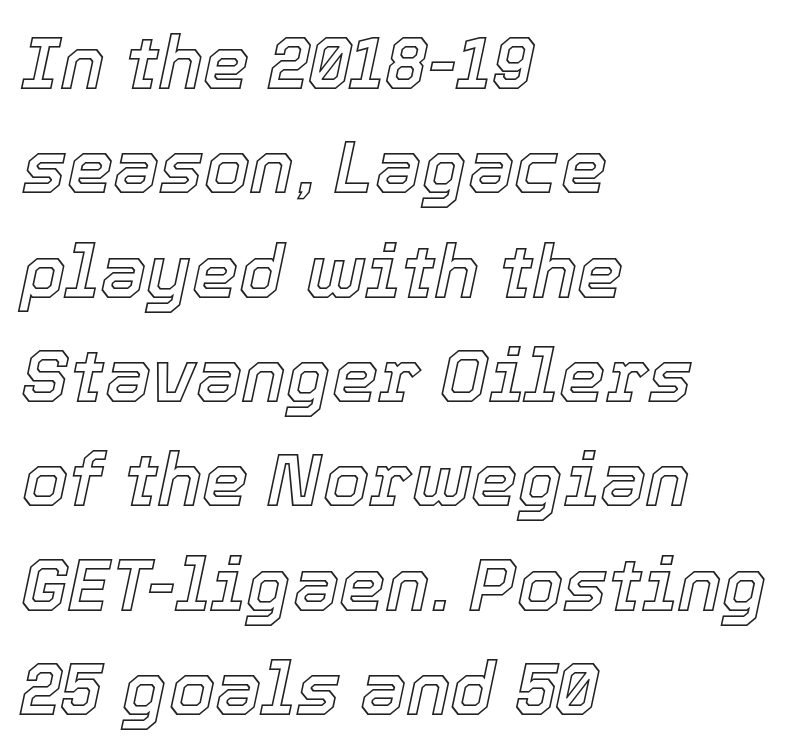
{"italic": "yes", "lean": "right", "slant_degrees": 12, "width": "normal", "x_height": "medium", "monospaced": "no", "underline": "no", "align": "left", "line_spacing": "normal", "line_spacing_ratio": 1.41, "letter_spacing": "normal", "letter_spacing_em": 0.0, "glyph_px": 74}
